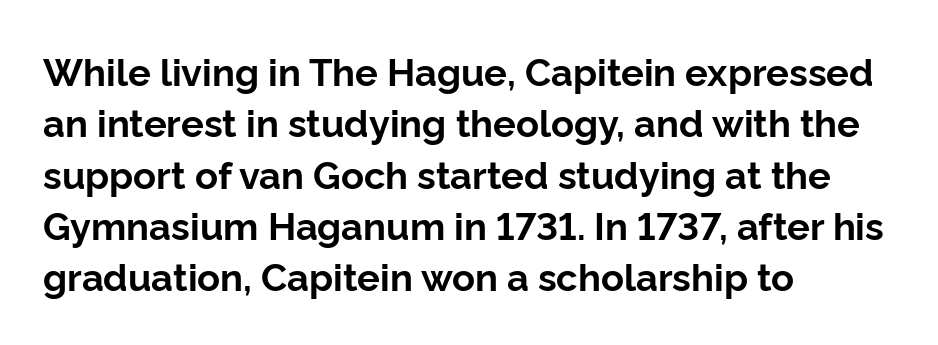
Q: Is the text bold? A: Yes.
Q: Is the text italic (slanted)? A: No, it is upright.
Q: Is the typeface a serif or a sans-serif typeface? A: Sans-serif.
Q: Is the text underlined? A: No.
Q: How is the paragraph aligned? A: Left-aligned.
Q: Is the spacing between letters normal or unusually wide? A: Normal.
Q: Is the spacing between lines tight, normal or loose? A: Normal.
Q: Width (condensed, normal, or wide)? A: Normal.
Q: Stroke contrast? A: Low.
Q: x-height? A: Medium.
Q: Monospaced? A: No.
